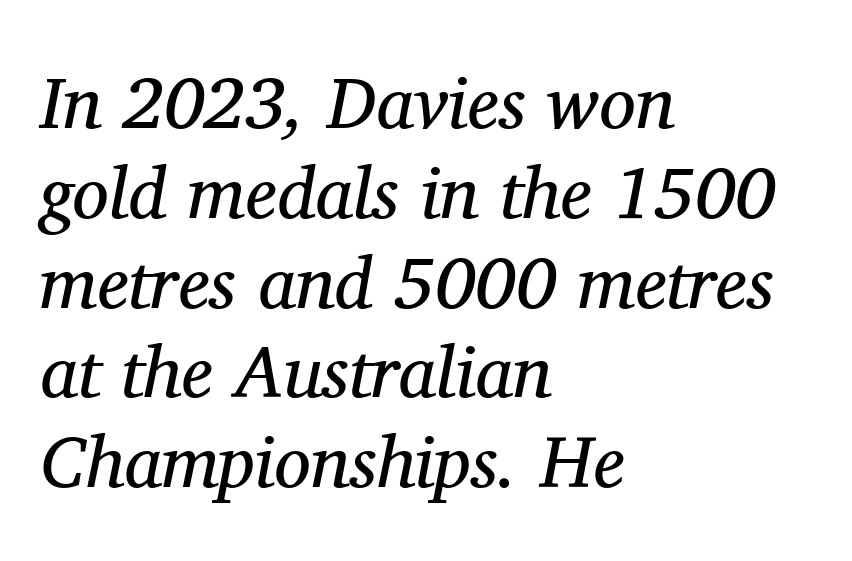
{"serif": "yes", "italic": "yes", "lean": "right", "slant_degrees": 11, "bold": "no", "weight": "regular", "width": "normal", "stroke_contrast": "medium", "x_height": "medium", "monospaced": "no", "underline": "no", "align": "left", "line_spacing_ratio": 1.23, "letter_spacing": "normal", "letter_spacing_em": 0.0, "glyph_px": 73}
